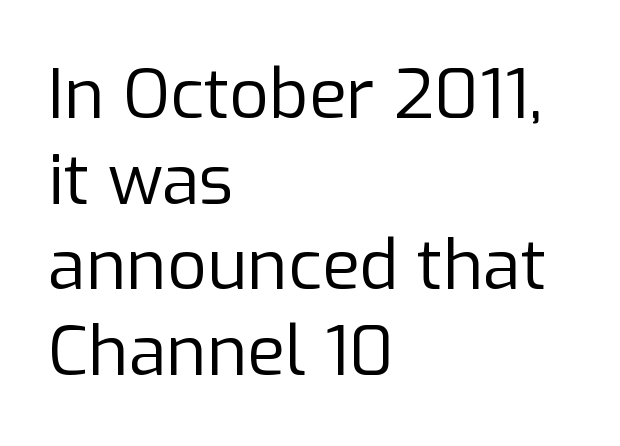
Q: Is the text bold? A: No.
Q: Is the text italic (slanted)? A: No, it is upright.
Q: Is the typeface a serif or a sans-serif typeface? A: Sans-serif.
Q: Is the text underlined? A: No.
Q: How is the paragraph aligned? A: Left-aligned.
Q: Is the spacing between letters normal or unusually wide? A: Normal.
Q: Width (condensed, normal, or wide)? A: Normal.
Q: Stroke contrast? A: Low.
Q: x-height? A: Medium.
Q: Monospaced? A: No.
